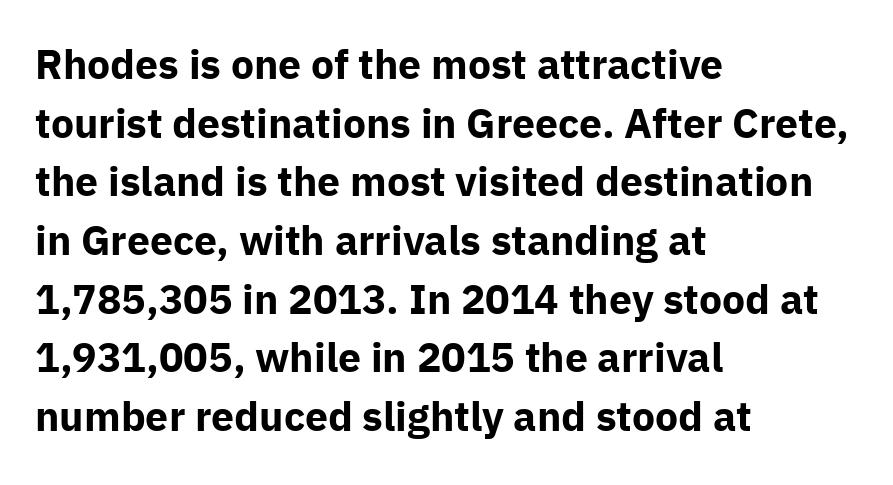
{"serif": "no", "italic": "no", "bold": "yes", "weight": "bold", "width": "normal", "stroke_contrast": "low", "x_height": "medium", "monospaced": "no", "underline": "no", "align": "left", "line_spacing": "normal", "line_spacing_ratio": 1.43, "letter_spacing": "normal", "letter_spacing_em": 0.0, "glyph_px": 41}
